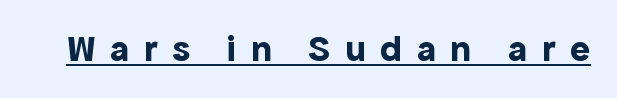
This sample has the flowing, uneven cadence of proportional lettering. No feet cap the strokes, marking this as sans-serif type. Characters follow at a spacing far wider than the type designer built in. This is heavy type, rendered in bold. The typesetter has applied underlining to the passage shown. Quick note: not italic, upright.
